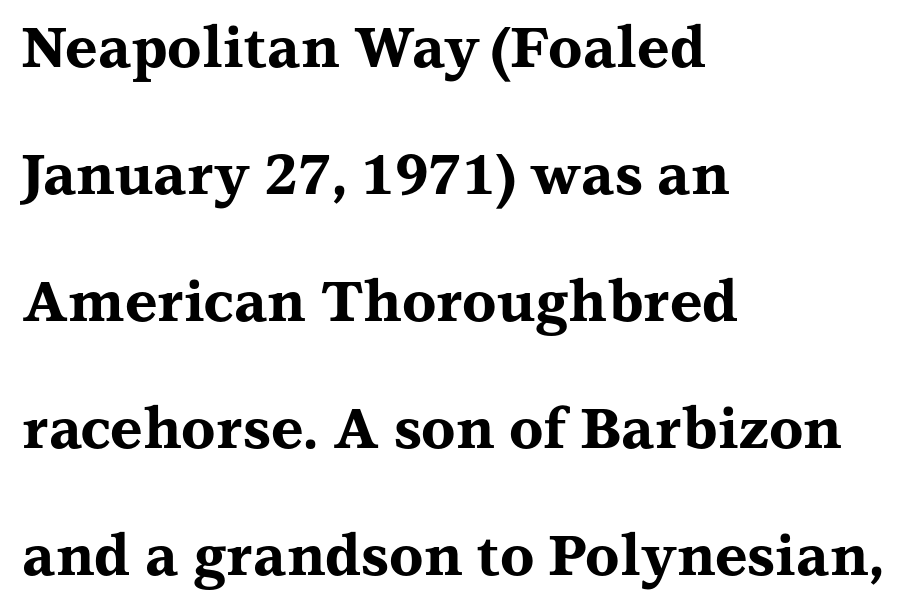
Q: Is the text bold? A: Yes.
Q: Is the text italic (slanted)? A: No, it is upright.
Q: Is the typeface a serif or a sans-serif typeface? A: Serif.
Q: Is the text underlined? A: No.
Q: How is the paragraph aligned? A: Left-aligned.
Q: Is the spacing between letters normal or unusually wide? A: Normal.
Q: Is the spacing between lines tight, normal or loose? A: Loose.
Q: Width (condensed, normal, or wide)? A: Wide.
Q: Stroke contrast? A: Medium.
Q: x-height? A: Medium.
Q: Monospaced? A: No.
